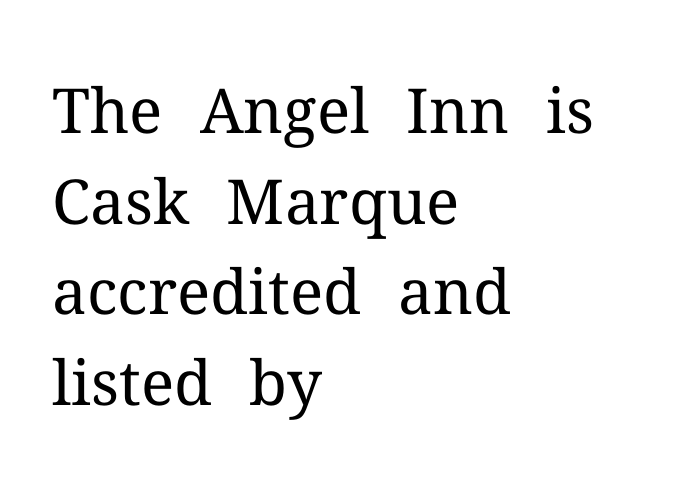
The letters sit at their default tracking, neither squeezed nor spread. The face used here is proportionally spaced, like ordinary book or web type. The characters display serif detailing at their extremities. Vertical spacing — default. Do the letters lean? They stand straight. Is the type heavy? It reads as light-to-regular instead.
